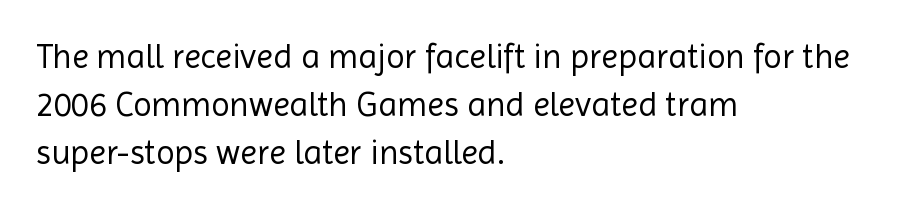
{"serif": "no", "italic": "no", "bold": "no", "weight": "regular", "width": "normal", "x_height": "medium", "monospaced": "no", "underline": "no", "align": "left", "line_spacing": "normal", "line_spacing_ratio": 1.41, "letter_spacing": "normal", "letter_spacing_em": 0.0, "glyph_px": 34}
